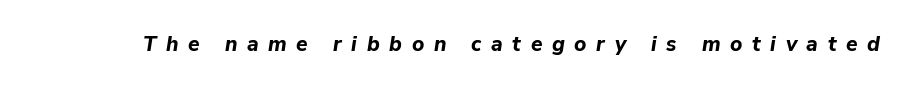
Q: Is the text bold? A: Yes.
Q: Is the text italic (slanted)? A: Yes, it leans right by about 9 degrees.
Q: Is the text underlined? A: No.
Q: Is the spacing between letters normal or unusually wide? A: Unusually wide.
